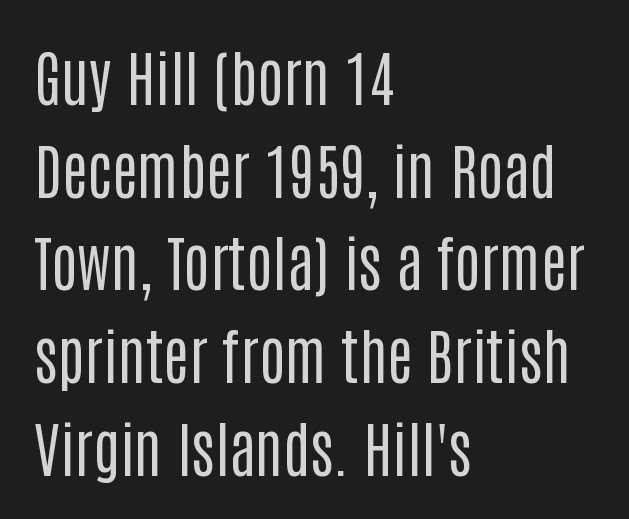
The image shows 61 px regular-weight, condensed sans-serif type, upright; set left-aligned, normal line spacing (1.52x), normal letter spacing, not underlined; low stroke contrast and a large x-height.
